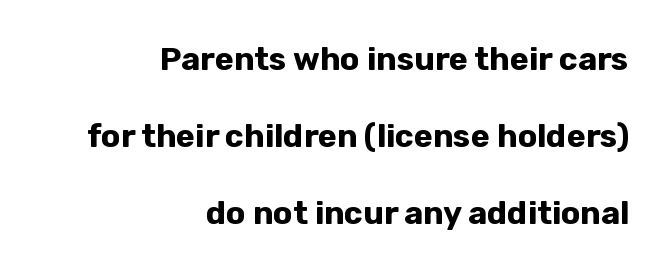
{"serif": "no", "italic": "no", "bold": "yes", "weight": "bold", "width": "normal", "stroke_contrast": "low", "x_height": "medium", "monospaced": "no", "underline": "no", "align": "right", "line_spacing": "loose", "line_spacing_ratio": 2.41, "letter_spacing": "normal", "letter_spacing_em": 0.0, "glyph_px": 32}
